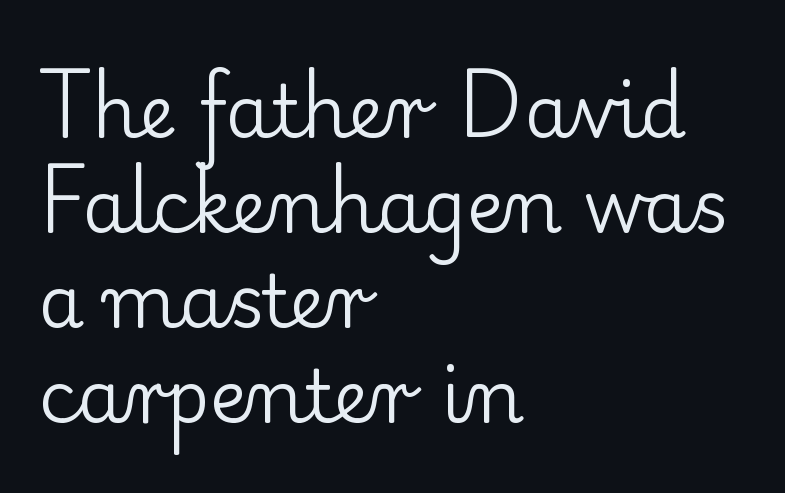
A serif font was chosen for this passage. Ordinary non-slanted type is in use. Each row of text sits above clean, open space. Spacing verdict: proportional, widths tailored to each character.
